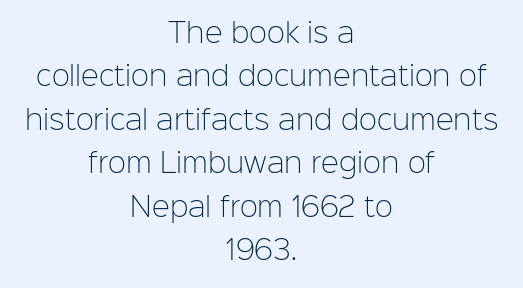
The space between consecutive lines is moderate. Is the stroke heavy? The answer is a plain regular-or-lighter. No italicization has been applied; the sample stays upright. Short and long lines alike share a common midpoint. The rendering keeps characters at their native spacing.
